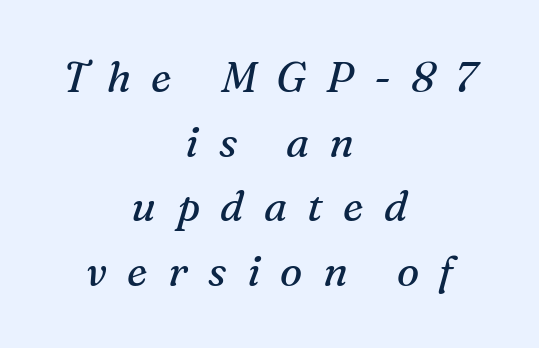
The image shows 42 px regular-weight serif type, italic (leaning right); set centered, normal line spacing (1.54x), unusually wide letter spacing (+0.48 em), not underlined; medium stroke contrast and a medium x-height.
